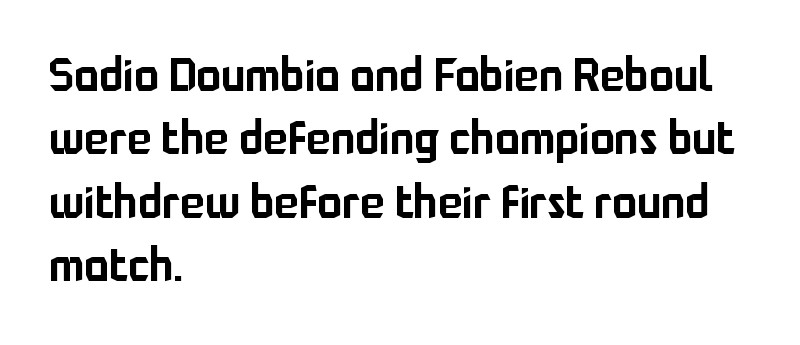
{"serif": "no", "italic": "no", "width": "normal", "stroke_contrast": "low", "x_height": "medium", "monospaced": "no", "underline": "no", "align": "left", "line_spacing": "normal", "line_spacing_ratio": 1.38, "letter_spacing": "normal", "letter_spacing_em": 0.0, "glyph_px": 46}
